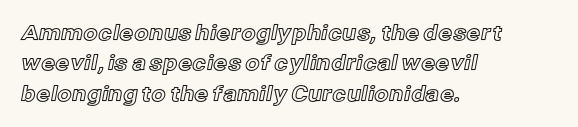
{"underline": "no", "align": "left", "line_spacing": "normal", "line_spacing_ratio": 1.45, "letter_spacing": "normal", "letter_spacing_em": 0.0, "glyph_px": 21}
